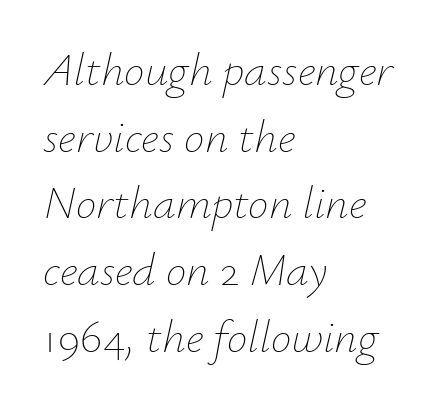
Glyph-to-glyph distance matches everyday printed text. Whoever set this chose a conventional vertical rhythm. Spacing verdict: proportional, widths tailored to each character. The whole block is typeset with a tilt. The strokes are not fattened; the text isn't bold. Bare-footed words on every line.
